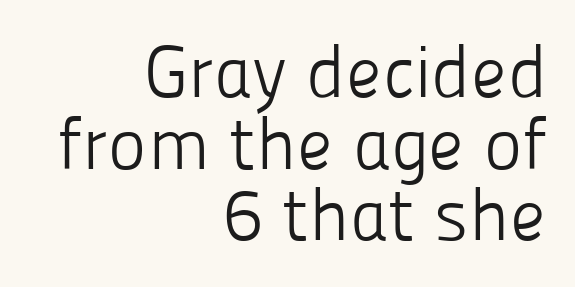
The vertical gap from one line to the next is small. Check under the words: just untouched page. No chunkiness to these letters — they're not bold. The axis of the letterforms is exactly vertical. The letters advance in unequal steps, a hallmark of proportional type.
